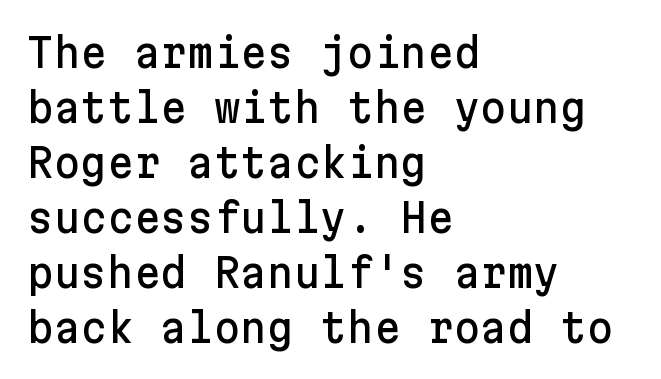
The image shows 41 px sans-serif type, upright; set left-aligned, normal line spacing (1.34x), normal letter spacing, not underlined; low stroke contrast and a medium x-height.
